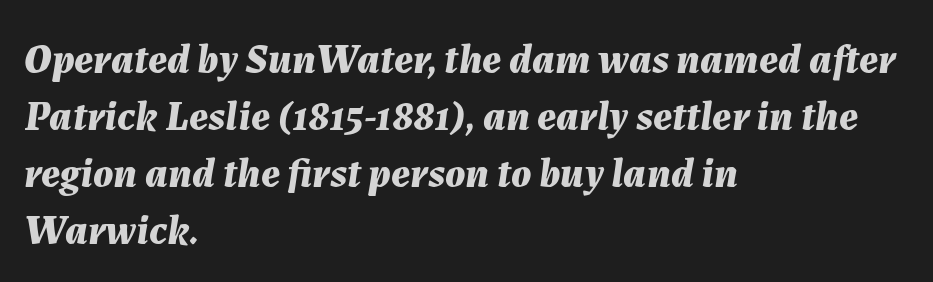
{"italic": "yes", "lean": "right", "slant_degrees": 7, "bold": "yes", "weight": "bold", "width": "normal", "stroke_contrast": "medium", "x_height": "medium", "monospaced": "no", "underline": "no", "align": "left", "line_spacing": "normal", "line_spacing_ratio": 1.36, "letter_spacing": "normal", "letter_spacing_em": 0.0, "glyph_px": 42}
